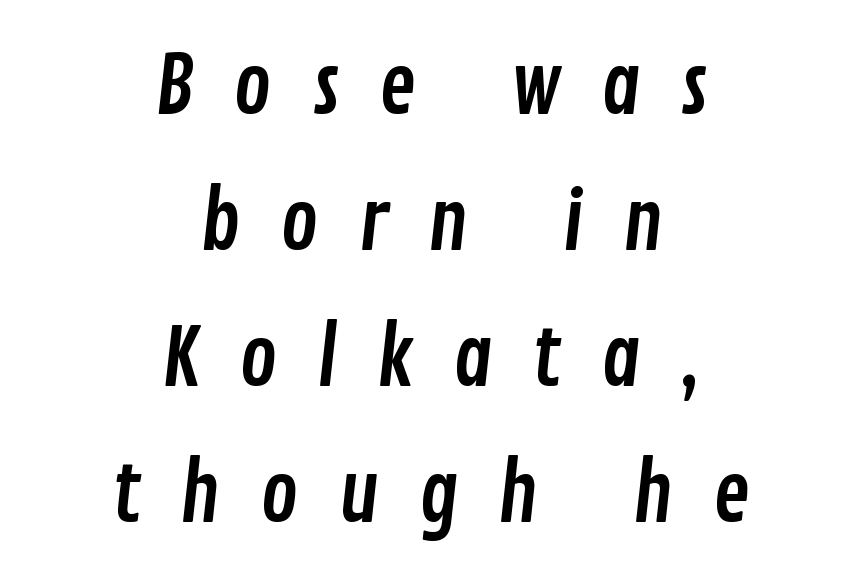
Q: Is the typeface a serif or a sans-serif typeface? A: Sans-serif.
Q: Is the text underlined? A: No.
Q: How is the paragraph aligned? A: Centered.
Q: Is the spacing between letters normal or unusually wide? A: Unusually wide.
Q: Is the spacing between lines tight, normal or loose? A: Normal.
Q: Width (condensed, normal, or wide)? A: Condensed.
Q: Stroke contrast? A: Low.
Q: x-height? A: Medium.
Q: Monospaced? A: No.
